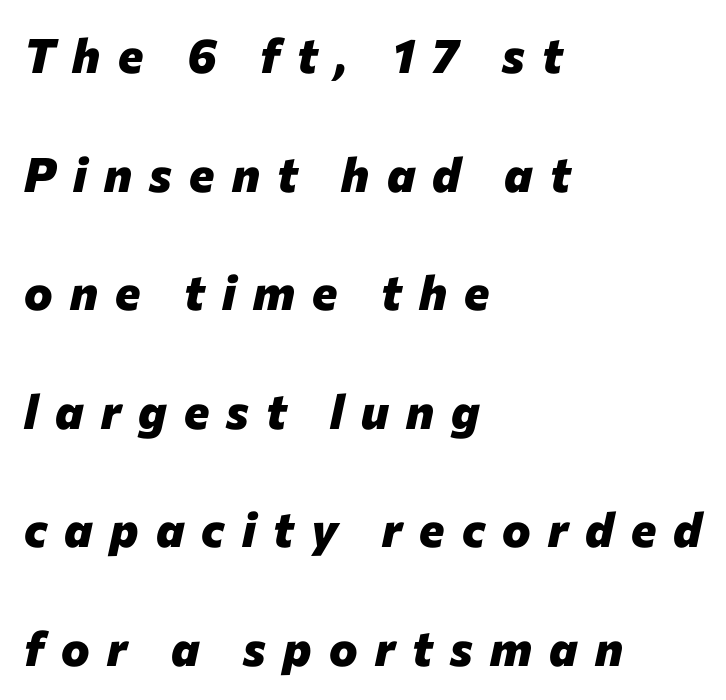
The image shows 48 px heavy type, italic (leaning right); set left-aligned, loose line spacing (2.47x), unusually wide letter spacing (+0.36 em), not underlined; low stroke contrast and a medium x-height.
